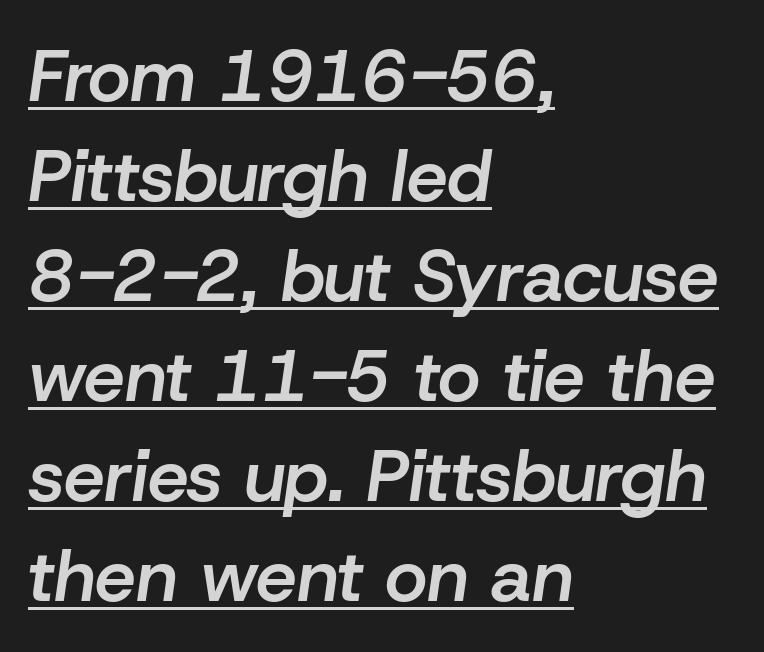
{"italic": "yes", "lean": "right", "slant_degrees": 8, "bold": "semi", "weight": "semibold", "width": "normal", "stroke_contrast": "low", "x_height": "medium", "monospaced": "no", "underline": "yes", "align": "left", "line_spacing": "normal", "line_spacing_ratio": 1.37, "letter_spacing": "normal", "letter_spacing_em": 0.0, "glyph_px": 73}
